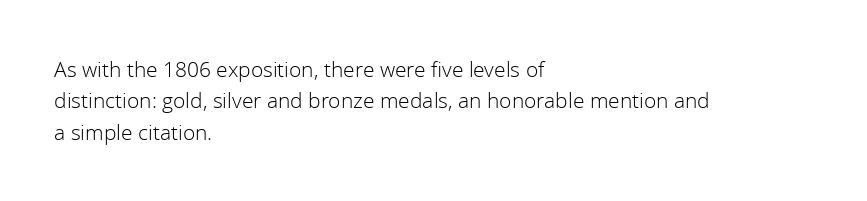
Ordinary non-slanted type is in use. Honestly, the row spacing looks completely unremarkable. These lines keep a tight, regular rhythm from letter to letter. These lines stack with their left ends in a neat column.
